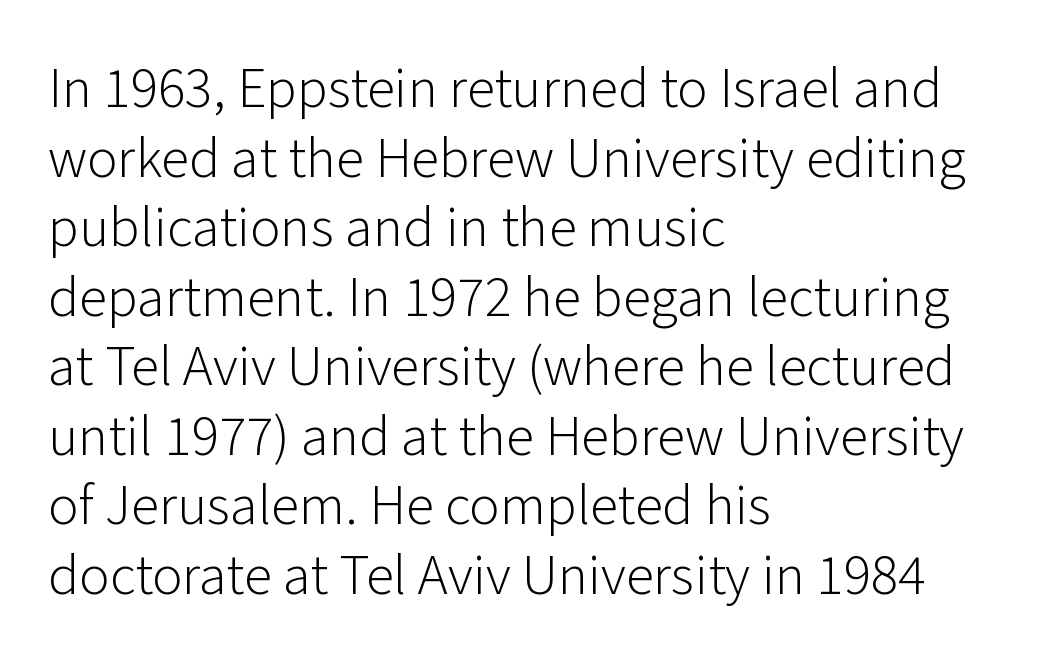
Unlike italic type, these characters show no tilt at all. The passage shown is typeset with a sans-serif family. In terms of letterspacing, this is plain default setting. Character widths vary here, with narrow letters taking less room than wide ones.
